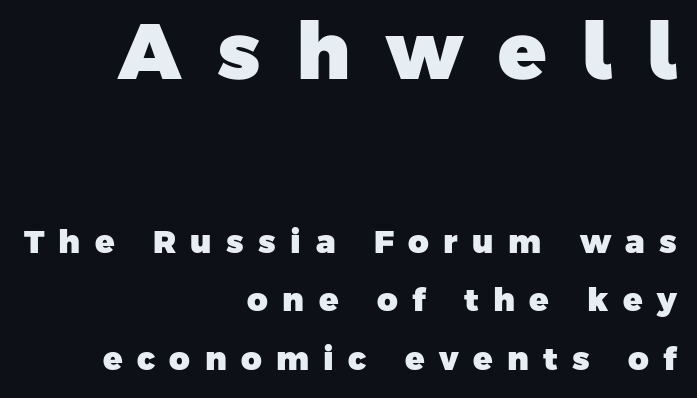
{"serif": "no", "bold": "yes", "weight": "heavy", "width": "normal", "stroke_contrast": "low", "x_height": "medium", "monospaced": "no", "underline": "no", "align": "right", "line_spacing_ratio": 1.84, "letter_spacing": "wide", "letter_spacing_em": 0.45, "larger_block": "first", "size_ratio": 2.47, "glyph_px": 79}
